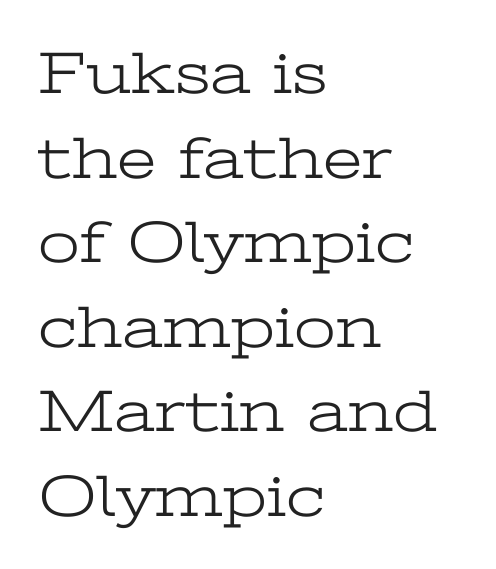
The image shows 60 px light, wide serif type, upright; set left-aligned, normal line spacing (1.41x), normal letter spacing, not underlined; low stroke contrast and a medium x-height.
